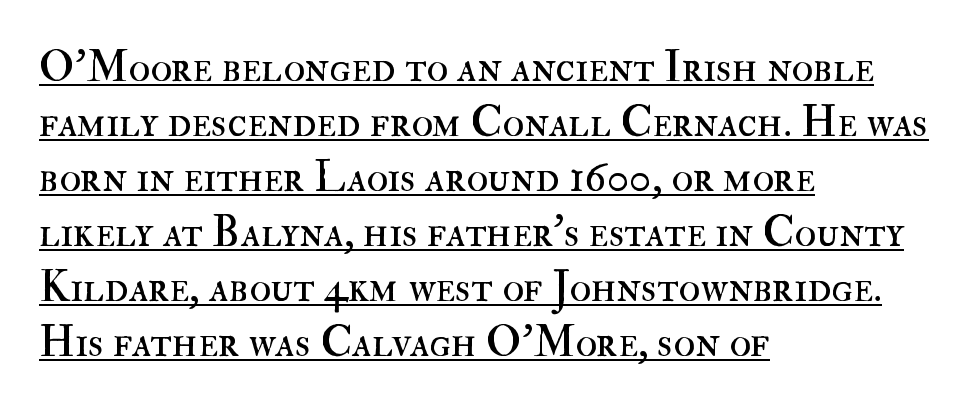
Q: Is the text bold? A: No.
Q: Is the text italic (slanted)? A: No, it is upright.
Q: Is the text underlined? A: Yes.
Q: How is the paragraph aligned? A: Left-aligned.
Q: Is the spacing between letters normal or unusually wide? A: Normal.
Q: Is the spacing between lines tight, normal or loose? A: Normal.
Q: Width (condensed, normal, or wide)? A: Normal.
Q: Stroke contrast? A: High.
Q: x-height? A: Small.
Q: Monospaced? A: No.
